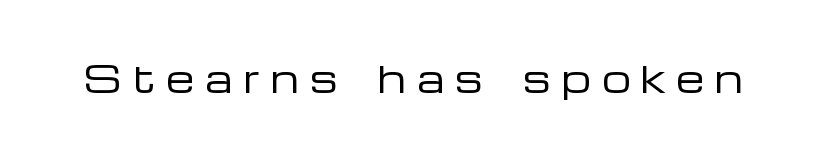
The image shows 36 px regular-weight, wide sans-serif type, upright; set unusually wide letter spacing (+0.3 em), not underlined; low stroke contrast and a medium x-height.
